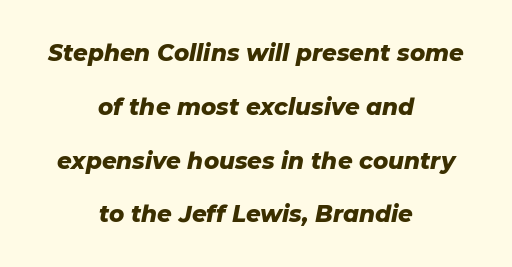
{"italic": "yes", "lean": "right", "slant_degrees": 11, "bold": "yes", "underline": "no", "align": "center", "line_spacing": "loose", "line_spacing_ratio": 2.34, "letter_spacing": "normal", "letter_spacing_em": 0.0, "glyph_px": 23}
